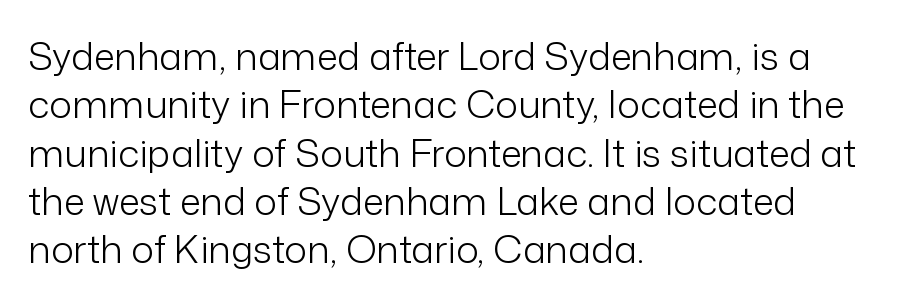
The image shows 38 px light sans-serif type, upright; set left-aligned, normal line spacing (1.27x), normal letter spacing, not underlined; low stroke contrast and a medium x-height.
